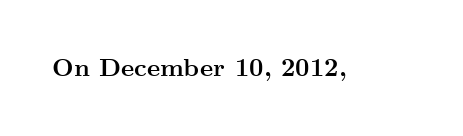
Q: Is the text bold? A: Yes.
Q: Is the text italic (slanted)? A: No, it is upright.
Q: Is the text underlined? A: No.
Q: Is the spacing between letters normal or unusually wide? A: Normal.
